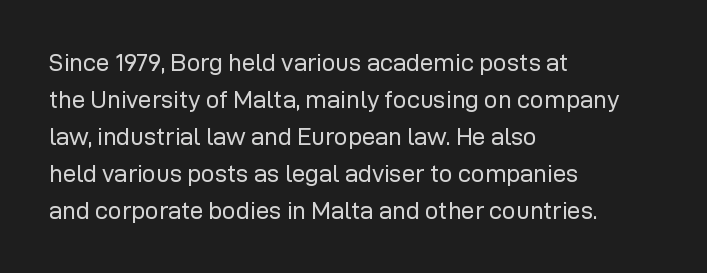
The image shows 24 px text type, upright; set left-aligned, normal line spacing (1.54x), normal letter spacing, not underlined.
